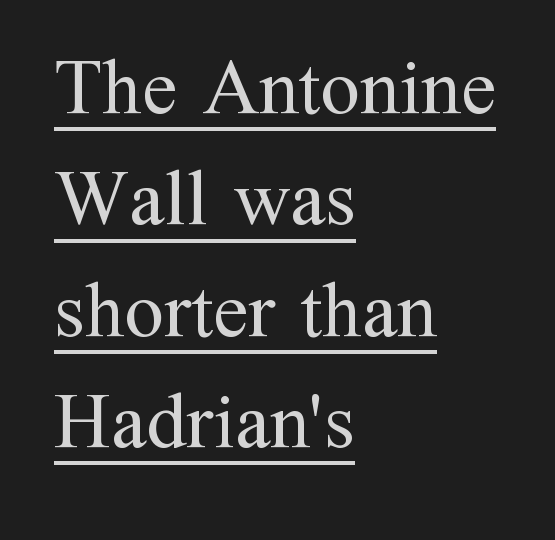
Q: Is the text bold? A: No.
Q: Is the text italic (slanted)? A: No, it is upright.
Q: Is the typeface a serif or a sans-serif typeface? A: Serif.
Q: Is the text underlined? A: Yes.
Q: How is the paragraph aligned? A: Left-aligned.
Q: Is the spacing between letters normal or unusually wide? A: Normal.
Q: Is the spacing between lines tight, normal or loose? A: Normal.
Q: Width (condensed, normal, or wide)? A: Normal.
Q: Stroke contrast? A: Medium.
Q: x-height? A: Medium.
Q: Monospaced? A: No.
